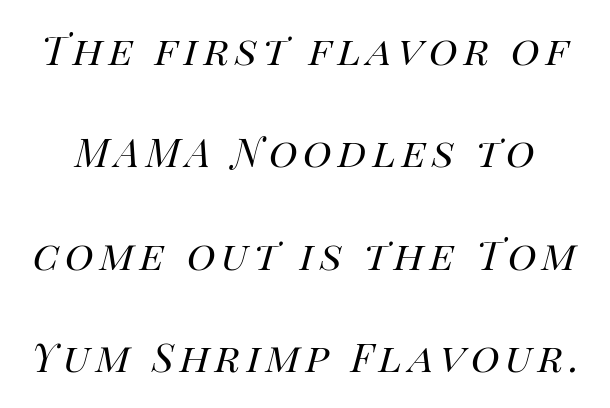
Q: Is the text bold? A: No.
Q: Is the text italic (slanted)? A: Yes, it leans right by about 14 degrees.
Q: Is the text underlined? A: No.
Q: Is the spacing between lines tight, normal or loose? A: Loose.
Q: Width (condensed, normal, or wide)? A: Normal.
Q: Stroke contrast? A: High.
Q: x-height? A: Large.
Q: Monospaced? A: No.
